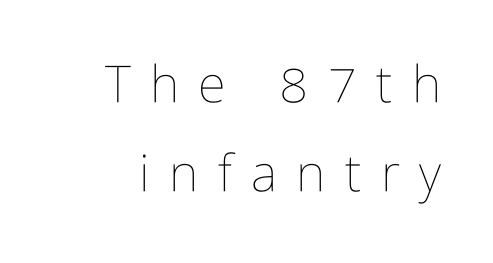
Varying glyph widths throughout — classic text-font behaviour. A roman cut, with each character standing at attention. These glyphs show unthickened strokes, regular width or finer. Letters rest on an invisible, unmarked baseline. The tracking reads as deliberately expanded to a designer's eye.
